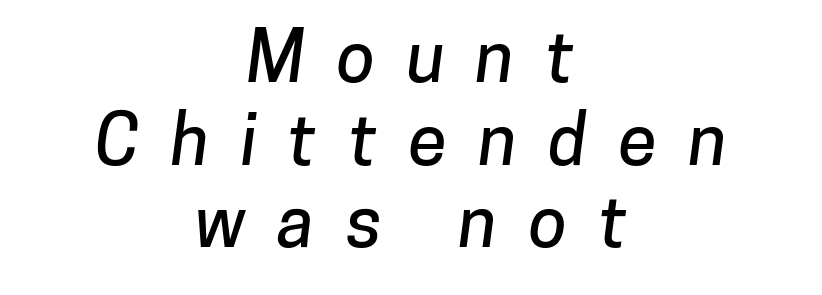
Any mark beneath the type? The region is blank. Each word looks stretched out because of the extra space between its letters. The passage is arranged like a title page — every line centered. The type family on display is of the sans-serif kind. Each letter keeps its own natural width here, so spacing adapts to shape.
